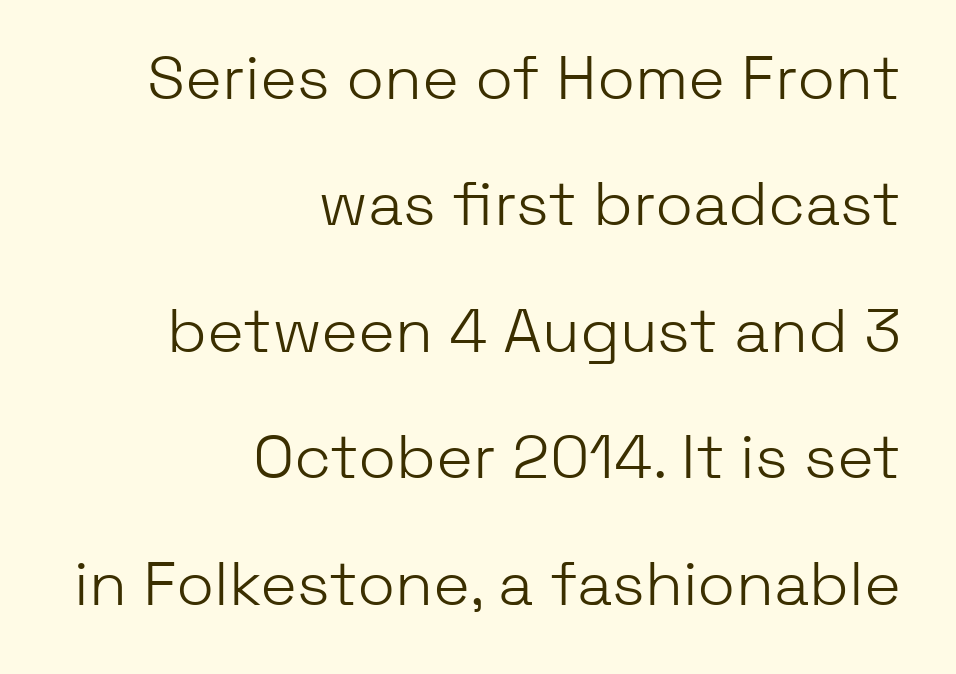
A typesetter would call this proportional, since set widths differ per character. Layout note: lines flush right. These lines are composed in type without serifs. Only glyphs here, with clear space below each row. Stroke mass is kept to a normal reading level or below.
